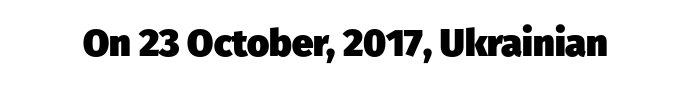
{"serif": "no", "bold": "yes", "weight": "heavy", "width": "normal", "stroke_contrast": "low", "x_height": "medium", "monospaced": "no", "underline": "no", "letter_spacing": "normal", "letter_spacing_em": 0.0, "glyph_px": 38}
